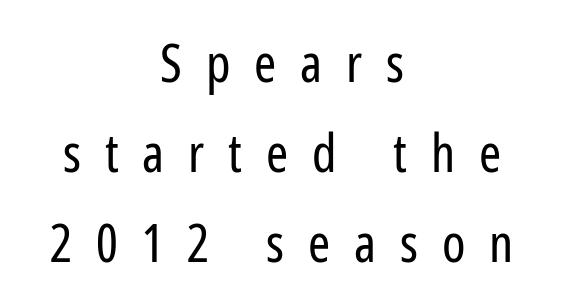
{"serif": "no", "italic": "no", "bold": "no", "weight": "regular", "width": "condensed", "stroke_contrast": "low", "x_height": "medium", "monospaced": "no", "underline": "no", "align": "center", "line_spacing": "normal", "line_spacing_ratio": 1.7, "letter_spacing": "wide", "letter_spacing_em": 0.45, "glyph_px": 53}
